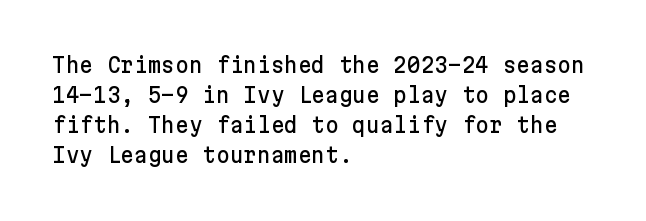
Q: Is the text italic (slanted)? A: No, it is upright.
Q: Is the text underlined? A: No.
Q: How is the paragraph aligned? A: Left-aligned.
Q: Is the spacing between letters normal or unusually wide? A: Normal.
Q: Is the spacing between lines tight, normal or loose? A: Normal.
